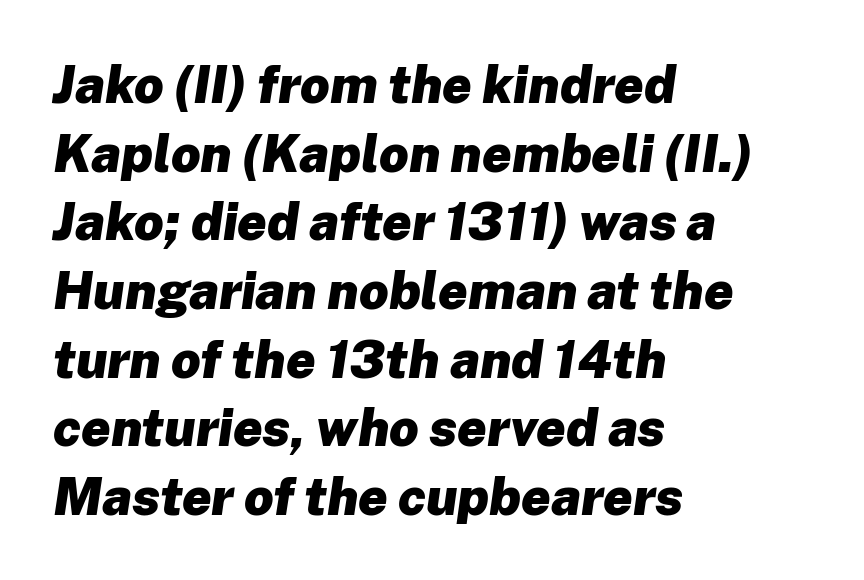
Q: Is the text bold? A: Yes.
Q: Is the text italic (slanted)? A: Yes, it leans right by about 8 degrees.
Q: Is the text underlined? A: No.
Q: How is the paragraph aligned? A: Left-aligned.
Q: Is the spacing between letters normal or unusually wide? A: Normal.
Q: Is the spacing between lines tight, normal or loose? A: Normal.
Q: Width (condensed, normal, or wide)? A: Normal.
Q: Stroke contrast? A: Low.
Q: x-height? A: Medium.
Q: Monospaced? A: No.
